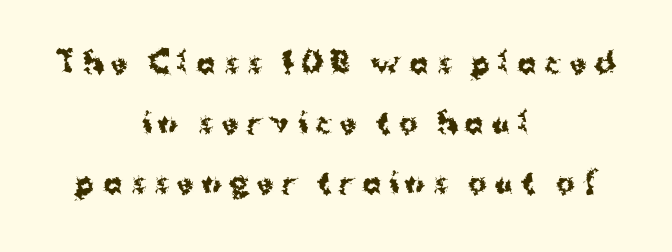
Q: Is the text bold? A: Yes.
Q: Is the text italic (slanted)? A: No, it is upright.
Q: Is the typeface a serif or a sans-serif typeface? A: Sans-serif.
Q: Is the text underlined? A: No.
Q: How is the paragraph aligned? A: Centered.
Q: Is the spacing between letters normal or unusually wide? A: Unusually wide.
Q: Is the spacing between lines tight, normal or loose? A: Loose.
Q: Width (condensed, normal, or wide)? A: Normal.
Q: Stroke contrast? A: Medium.
Q: x-height? A: Medium.
Q: Monospaced? A: No.
